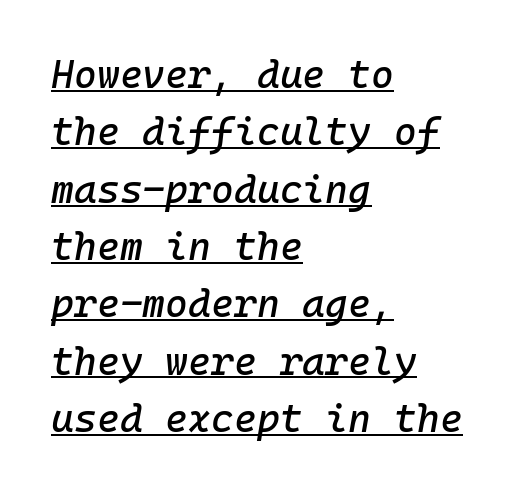
The image shows 39 px text type, italic (leaning right), monospaced; set left-aligned, normal line spacing (1.47x), normal letter spacing, underlined; low stroke contrast and a medium x-height.
